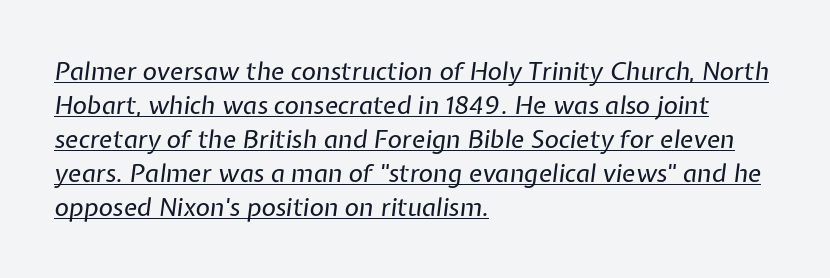
The image shows 25 px text type, italic (leaning right); set left-aligned, normal line spacing (1.36x), normal letter spacing, underlined.
